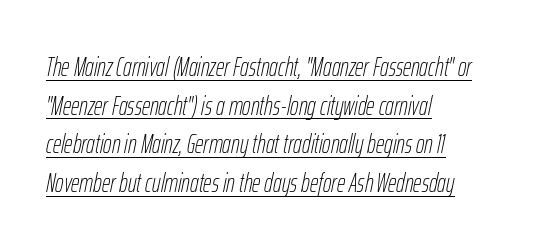
You could call the tracking neutral — neither tight nor loose. Honestly, the underline is the first thing you notice here. An italicized treatment has been applied to the whole sample. The face looks like a standard text weight, possibly lighter. Leading: standard. Reading down the block, your eye returns to a fixed left position each line.
